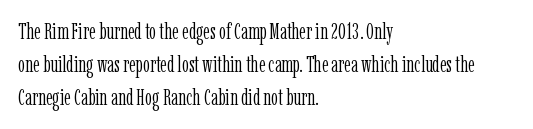
Descender tails drop into unmarked territory. Vertically, the passage feels balanced, rows spaced as you'd expect. The typesetter chose a ragged-right arrangement here. The typography opts for an upright posture over an oblique one. The rendering keeps characters at their native spacing. Stroke mass is kept to a normal reading level or below.
